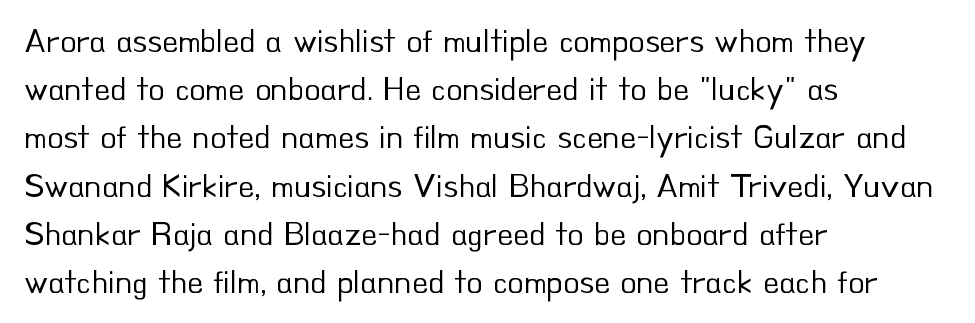
Q: Is the text bold? A: No.
Q: Is the text italic (slanted)? A: No, it is upright.
Q: Is the typeface a serif or a sans-serif typeface? A: Sans-serif.
Q: Is the text underlined? A: No.
Q: How is the paragraph aligned? A: Left-aligned.
Q: Is the spacing between letters normal or unusually wide? A: Normal.
Q: Is the spacing between lines tight, normal or loose? A: Normal.
Q: Width (condensed, normal, or wide)? A: Normal.
Q: Stroke contrast? A: Low.
Q: x-height? A: Small.
Q: Monospaced? A: No.
